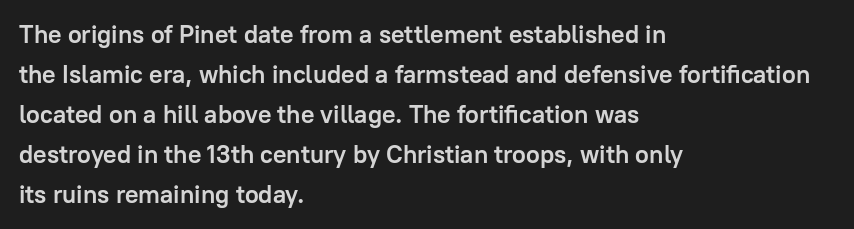
{"italic": "no", "bold": "yes", "underline": "no", "align": "left", "line_spacing": "normal", "line_spacing_ratio": 1.6, "letter_spacing": "normal", "letter_spacing_em": 0.0, "glyph_px": 25}
